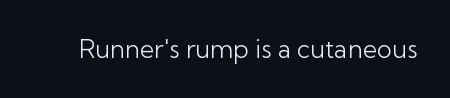
Q: Is the text bold? A: No.
Q: Is the text italic (slanted)? A: No, it is upright.
Q: Is the text underlined? A: No.
Q: Is the spacing between letters normal or unusually wide? A: Normal.
